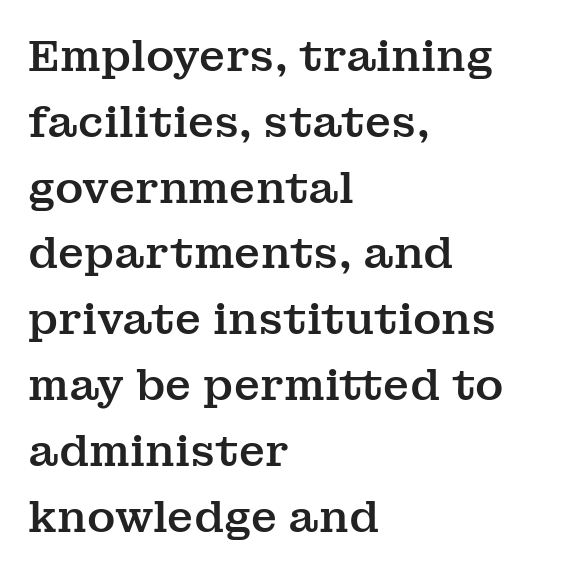
Q: Is the text italic (slanted)? A: No, it is upright.
Q: Is the typeface a serif or a sans-serif typeface? A: Serif.
Q: Is the text underlined? A: No.
Q: How is the paragraph aligned? A: Left-aligned.
Q: Is the spacing between letters normal or unusually wide? A: Normal.
Q: Is the spacing between lines tight, normal or loose? A: Normal.
Q: Width (condensed, normal, or wide)? A: Normal.
Q: Stroke contrast? A: Medium.
Q: x-height? A: Medium.
Q: Monospaced? A: No.
